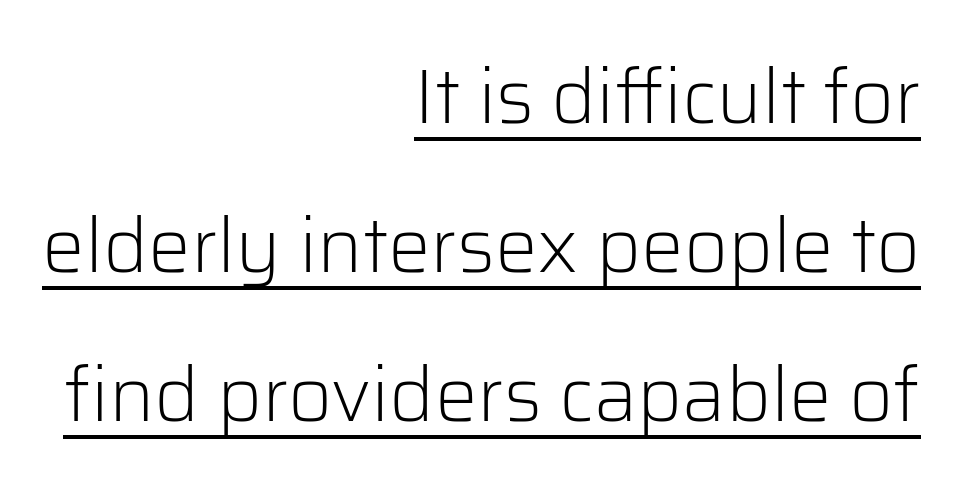
The image shows 76 px light sans-serif type, upright; set right-aligned, loose line spacing (1.96x), normal letter spacing, underlined; low stroke contrast and a medium x-height.
